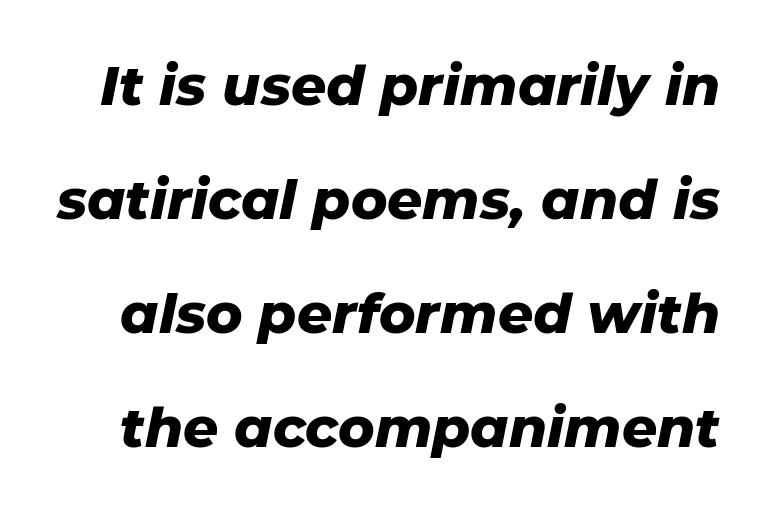
There is no visible air inserted between adjacent glyphs. The zone under the glyphs is completely vacant. Tall strokes in this sample are angled rather than plumb. Pretty heavy lettering here — definitely bold. Do the characters align in a grid? No, the font is proportional.
